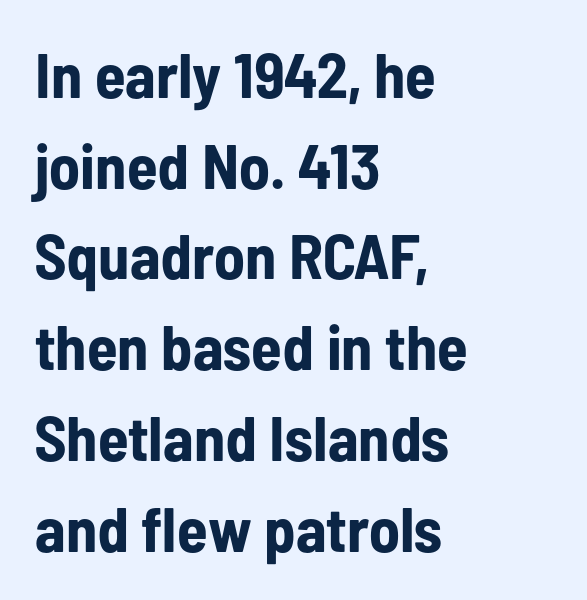
{"serif": "no", "italic": "no", "bold": "yes", "weight": "bold", "width": "condensed", "stroke_contrast": "low", "x_height": "medium", "monospaced": "no", "underline": "no", "align": "left", "line_spacing": "normal", "line_spacing_ratio": 1.44, "letter_spacing": "normal", "letter_spacing_em": 0.0, "glyph_px": 63}
